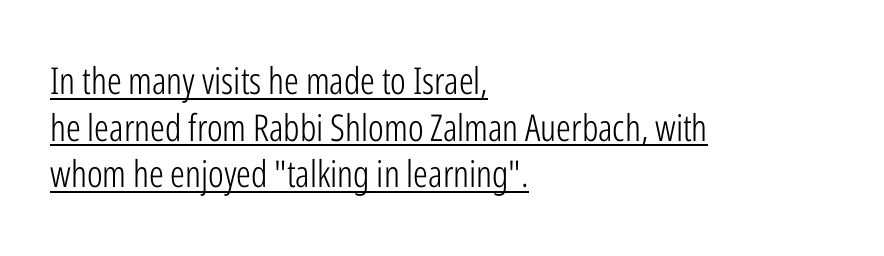
Which margin do the lines hug? The left one — the right edge is uneven. A typesetter would label this face a sans. Each stroke keeps to a modest, everyday thickness or less. Here the glyphs are tracked normally, forming tight word shapes. Italic? Not at all — the glyphs are vertical. The passage shown stacks its lines at a standard gap.
